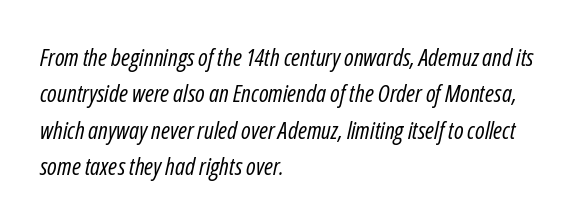
The image shows 24 px text type, italic (leaning right); set left-aligned, normal line spacing (1.52x), normal letter spacing, not underlined.
